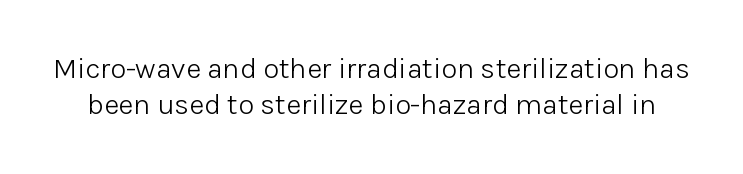
Q: Is the text bold? A: No.
Q: Is the text italic (slanted)? A: No, it is upright.
Q: Is the typeface a serif or a sans-serif typeface? A: Sans-serif.
Q: Is the text underlined? A: No.
Q: Is the spacing between letters normal or unusually wide? A: Normal.
Q: Is the spacing between lines tight, normal or loose? A: Normal.
Q: Width (condensed, normal, or wide)? A: Normal.
Q: Stroke contrast? A: Low.
Q: x-height? A: Medium.
Q: Monospaced? A: No.
